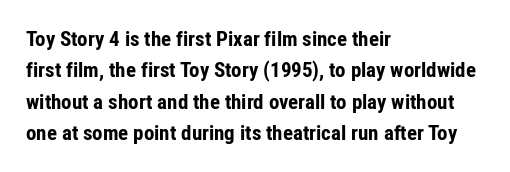
The passage shown is emphatically bold. The specimen reads as upright at a glance. Alignment: flush left. What stands out about the letter spacing? Nothing — it is the standard amount. The block of text has a typical density, with ordinary space between rows. The words here are not underlined.
